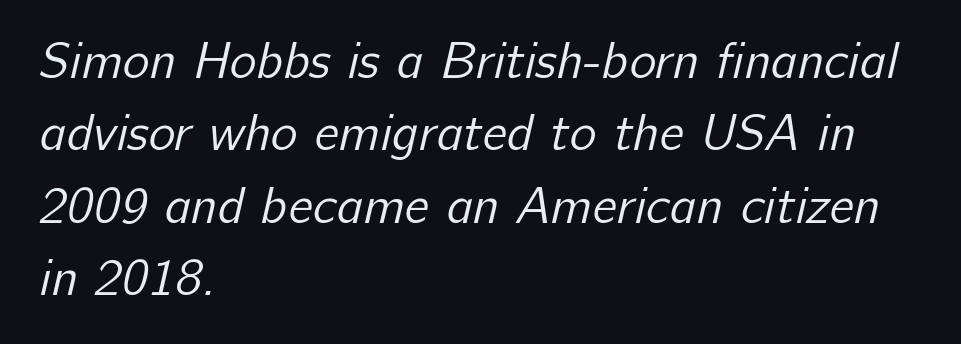
{"serif": "no", "bold": "no", "weight": "regular", "width": "normal", "stroke_contrast": "low", "x_height": "medium", "monospaced": "no", "underline": "no", "align": "left", "line_spacing": "normal", "line_spacing_ratio": 1.42, "letter_spacing": "normal", "letter_spacing_em": 0.0, "glyph_px": 51}
